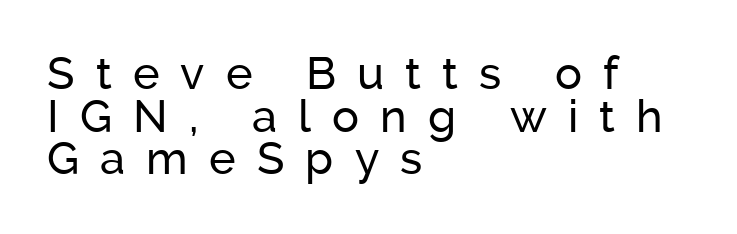
Q: Is the text italic (slanted)? A: No, it is upright.
Q: Is the typeface a serif or a sans-serif typeface? A: Sans-serif.
Q: Is the text underlined? A: No.
Q: How is the paragraph aligned? A: Left-aligned.
Q: Is the spacing between letters normal or unusually wide? A: Unusually wide.
Q: Is the spacing between lines tight, normal or loose? A: Tight.
Q: Width (condensed, normal, or wide)? A: Normal.
Q: Stroke contrast? A: Low.
Q: x-height? A: Medium.
Q: Monospaced? A: No.
